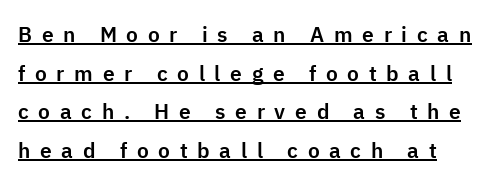
Q: Is the text italic (slanted)? A: No, it is upright.
Q: Is the text underlined? A: Yes.
Q: How is the paragraph aligned? A: Left-aligned.
Q: Is the spacing between letters normal or unusually wide? A: Unusually wide.
